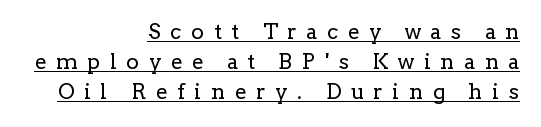
Q: Is the text bold? A: No.
Q: Is the text italic (slanted)? A: No, it is upright.
Q: Is the text underlined? A: Yes.
Q: How is the paragraph aligned? A: Right-aligned.
Q: Is the spacing between letters normal or unusually wide? A: Unusually wide.
Q: Is the spacing between lines tight, normal or loose? A: Normal.
